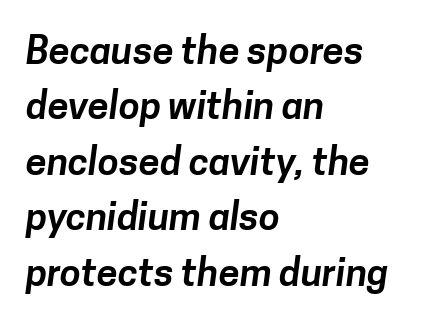
Q: Is the typeface a serif or a sans-serif typeface? A: Sans-serif.
Q: Is the text underlined? A: No.
Q: How is the paragraph aligned? A: Left-aligned.
Q: Is the spacing between letters normal or unusually wide? A: Normal.
Q: Is the spacing between lines tight, normal or loose? A: Normal.
Q: Width (condensed, normal, or wide)? A: Normal.
Q: Stroke contrast? A: Low.
Q: x-height? A: Medium.
Q: Monospaced? A: No.
